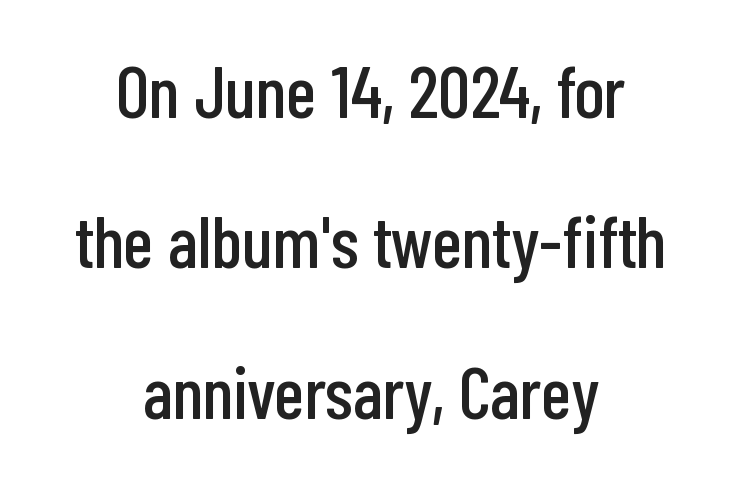
{"serif": "no", "italic": "no", "width": "condensed", "stroke_contrast": "low", "x_height": "medium", "monospaced": "no", "underline": "no", "align": "center", "line_spacing": "loose", "line_spacing_ratio": 2.06, "letter_spacing": "normal", "letter_spacing_em": 0.0, "glyph_px": 73}
